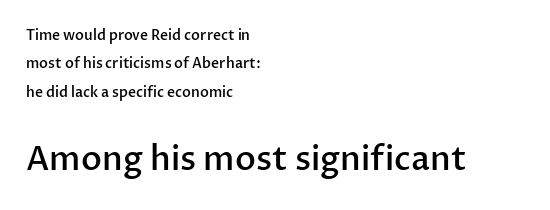
The axis of the letterforms is exactly vertical. Typographic density is moderately raised because the face is semibold. The block sitting lower on the canvas is the one with enlarged characters. The designer went with a sans here, leaving each stem footless.
